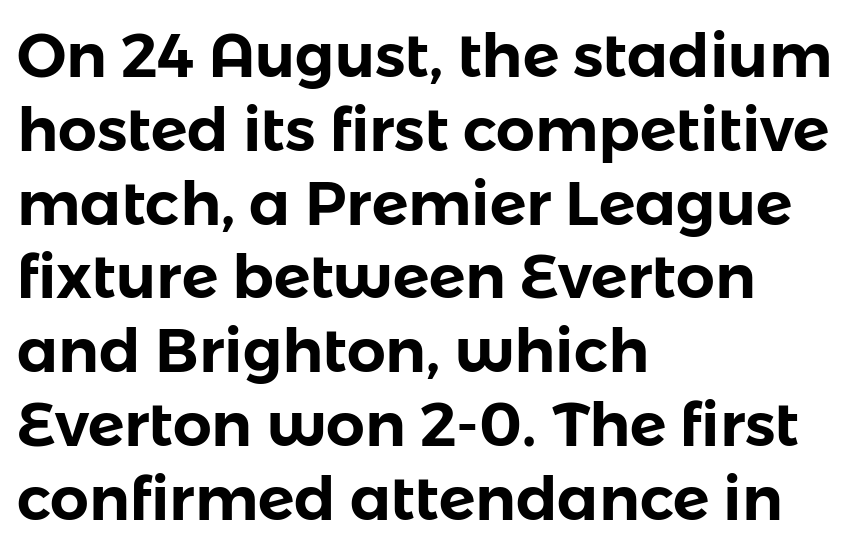
{"serif": "no", "italic": "no", "width": "normal", "stroke_contrast": "low", "x_height": "medium", "monospaced": "no", "underline": "no", "align": "left", "line_spacing_ratio": 1.21, "letter_spacing": "normal", "letter_spacing_em": 0.0, "glyph_px": 61}
